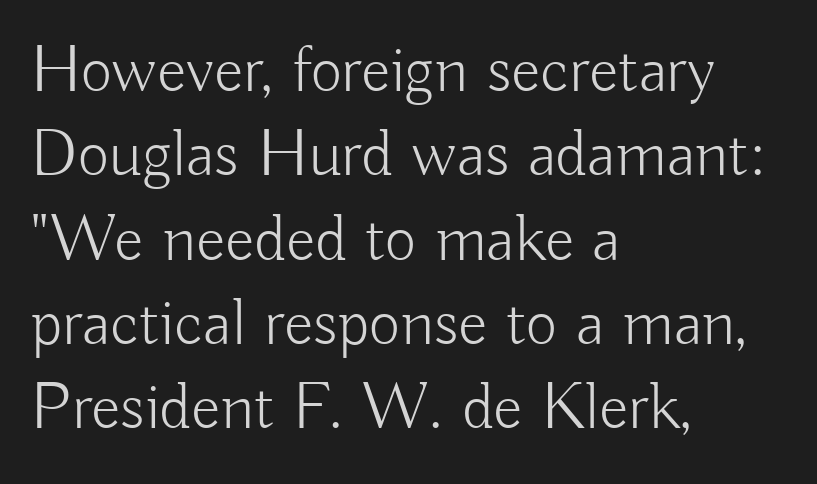
Q: Is the text bold? A: No.
Q: Is the text italic (slanted)? A: No, it is upright.
Q: Is the typeface a serif or a sans-serif typeface? A: Sans-serif.
Q: Is the text underlined? A: No.
Q: How is the paragraph aligned? A: Left-aligned.
Q: Is the spacing between letters normal or unusually wide? A: Normal.
Q: Width (condensed, normal, or wide)? A: Normal.
Q: Stroke contrast? A: Low.
Q: x-height? A: Small.
Q: Monospaced? A: No.
